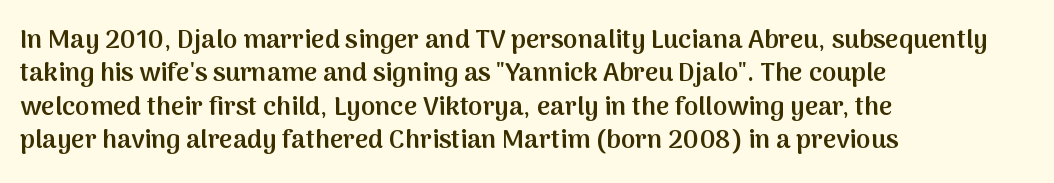
The line texture is even and compact thanks to regular tracking. Tall strokes in this sample are plumb rather than angled. The paragraph shown leans on its left margin. The strip under each line holds only bare page.
